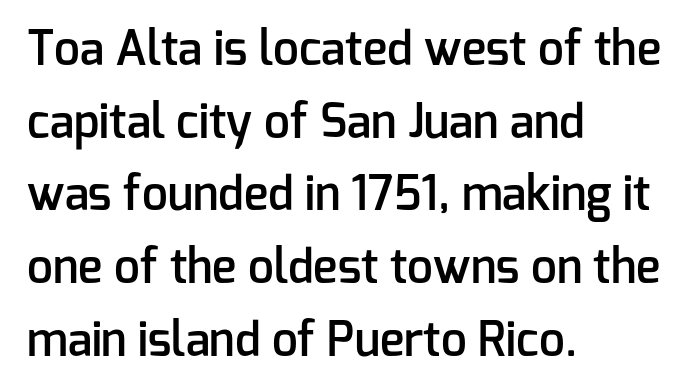
Q: Is the text bold? A: Semi-bold.
Q: Is the text italic (slanted)? A: No, it is upright.
Q: Is the typeface a serif or a sans-serif typeface? A: Sans-serif.
Q: Is the text underlined? A: No.
Q: How is the paragraph aligned? A: Left-aligned.
Q: Is the spacing between letters normal or unusually wide? A: Normal.
Q: Is the spacing between lines tight, normal or loose? A: Normal.
Q: Width (condensed, normal, or wide)? A: Normal.
Q: Stroke contrast? A: Low.
Q: x-height? A: Medium.
Q: Monospaced? A: No.
